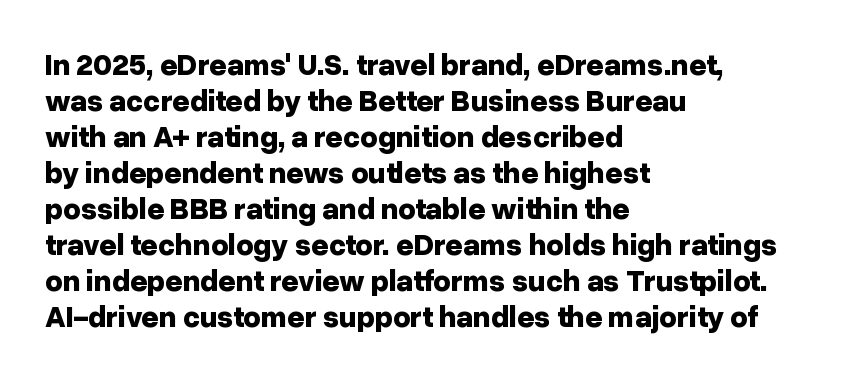
Q: Is the text bold? A: Yes.
Q: Is the text italic (slanted)? A: No, it is upright.
Q: Is the typeface a serif or a sans-serif typeface? A: Sans-serif.
Q: Is the text underlined? A: No.
Q: How is the paragraph aligned? A: Left-aligned.
Q: Is the spacing between letters normal or unusually wide? A: Normal.
Q: Width (condensed, normal, or wide)? A: Normal.
Q: Stroke contrast? A: Low.
Q: x-height? A: Medium.
Q: Monospaced? A: No.
